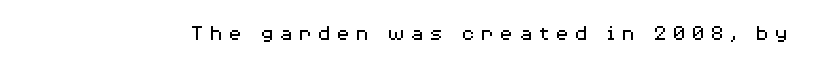
The image shows 23 px text type, upright; set unusually wide letter spacing (+0.22 em), not underlined.
